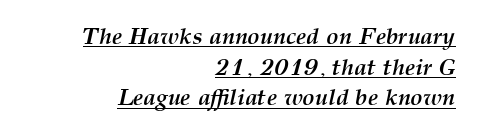
This is heavy type, rendered in bold. This rendering uses right alignment, leaving the left contour irregular. Emphasis is given by a line drawn under the lettering. Leading: standard. This rendering leaves character spacing at its baseline value.
